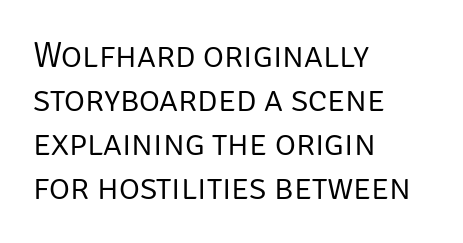
The image shows 36 px light sans-serif type, upright; set left-aligned, line spacing 1.22x, normal letter spacing, not underlined; low stroke contrast and a large x-height.
